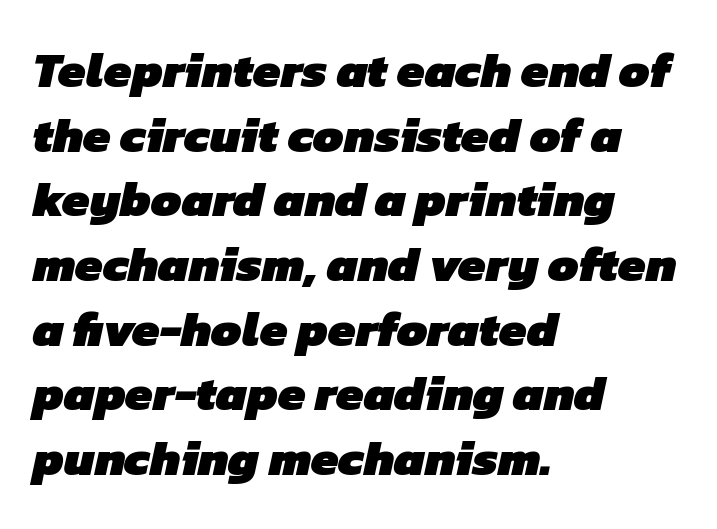
Thick stems and heavy bowls — unmistakably bold. This rendering uses left alignment, leaving the right contour irregular. Regular leading. Type without underlining.
